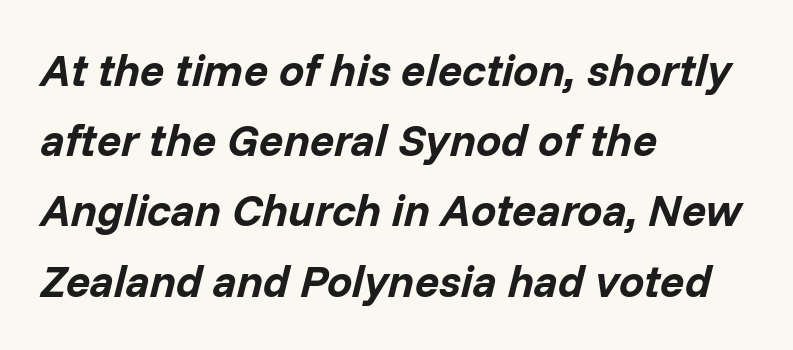
Rule under the text: the space is simply empty. Designer's note — italics engaged. A typesetter would call this zero additional tracking. The face used here is proportionally spaced, like ordinary book or web type.
